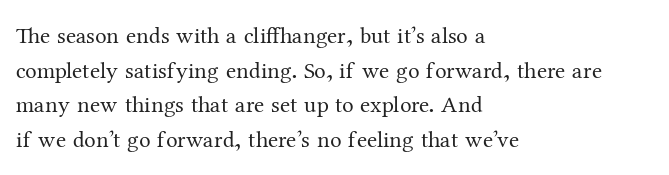
The image shows 23 px text type, upright; set left-aligned, normal line spacing (1.51x), normal letter spacing, not underlined.
